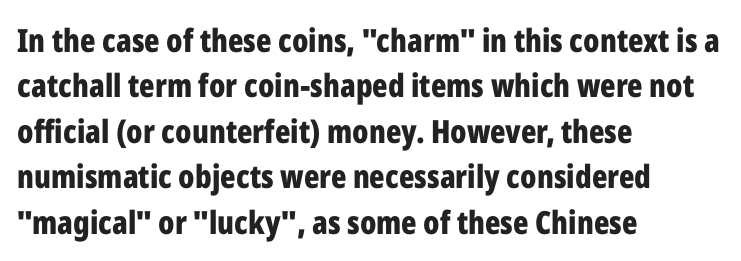
The image shows 32 px bold, condensed sans-serif type, upright; set left-aligned, normal line spacing (1.42x), normal letter spacing, not underlined; low stroke contrast and a medium x-height.
